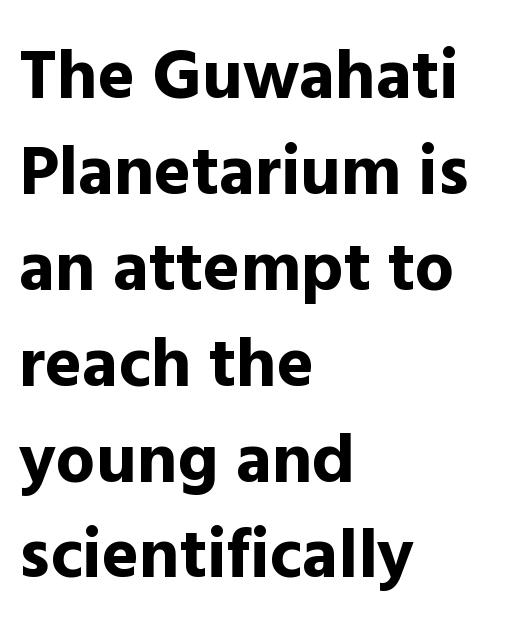
Q: Is the text bold? A: Yes.
Q: Is the text italic (slanted)? A: No, it is upright.
Q: Is the typeface a serif or a sans-serif typeface? A: Sans-serif.
Q: Is the text underlined? A: No.
Q: How is the paragraph aligned? A: Left-aligned.
Q: Is the spacing between letters normal or unusually wide? A: Normal.
Q: Is the spacing between lines tight, normal or loose? A: Normal.
Q: Width (condensed, normal, or wide)? A: Normal.
Q: x-height? A: Medium.
Q: Monospaced? A: No.
